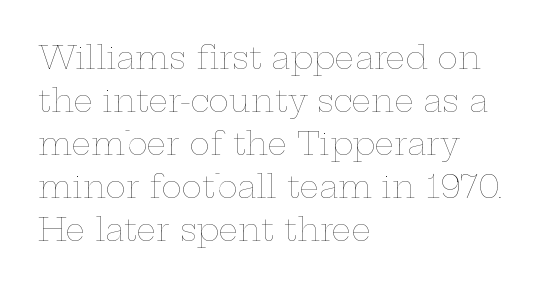
The font's upright variant was chosen for this text. Think of a printed novel: that variable character pitch is what you see here. Every row of glyphs begins at an identical x-position on the left. The letters sit at their default tracking, neither squeezed nor spread. Quick note: underline off.
